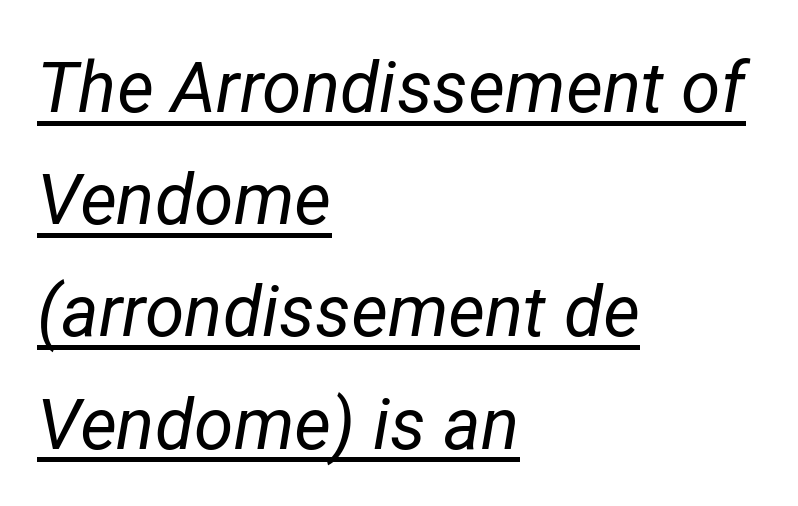
Q: Is the text bold? A: No.
Q: Is the text italic (slanted)? A: Yes, it leans right by about 12 degrees.
Q: Is the text underlined? A: Yes.
Q: How is the paragraph aligned? A: Left-aligned.
Q: Is the spacing between letters normal or unusually wide? A: Normal.
Q: Is the spacing between lines tight, normal or loose? A: Normal.
Q: Width (condensed, normal, or wide)? A: Normal.
Q: Stroke contrast? A: Low.
Q: x-height? A: Medium.
Q: Monospaced? A: No.
